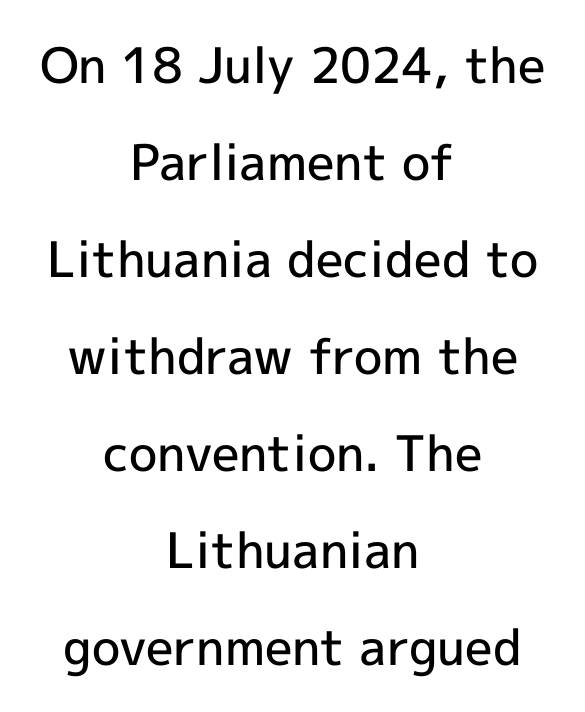
The image shows 49 px semibold sans-serif type, upright; set centered, loose line spacing (1.98x), normal letter spacing, not underlined; a medium x-height.
